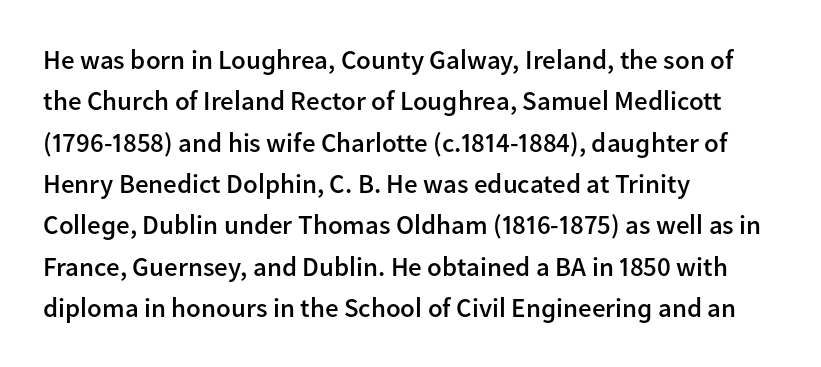
The image shows 27 px text type, upright; set left-aligned, normal line spacing (1.53x), normal letter spacing, not underlined.
